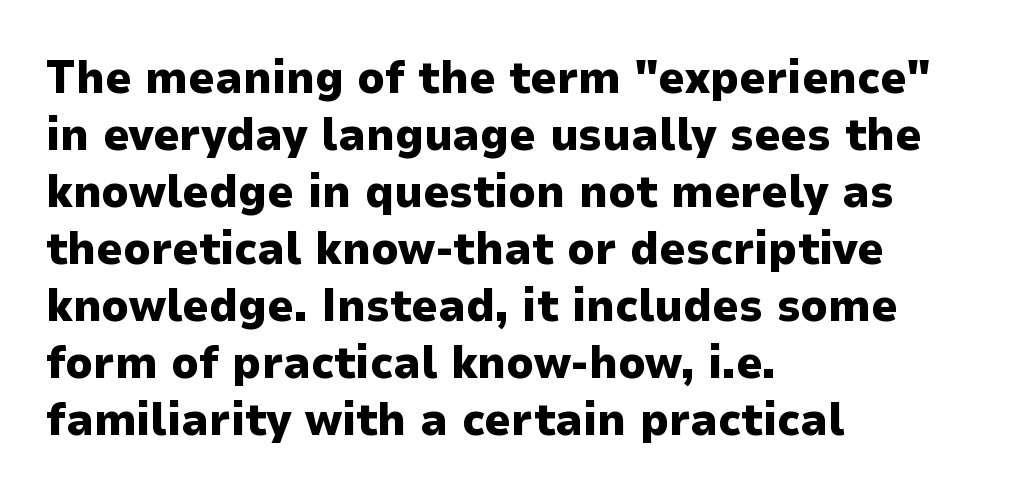
The image shows 46 px heavy sans-serif type, upright; set left-aligned, line spacing 1.24x, normal letter spacing, not underlined; low stroke contrast and a medium x-height.
